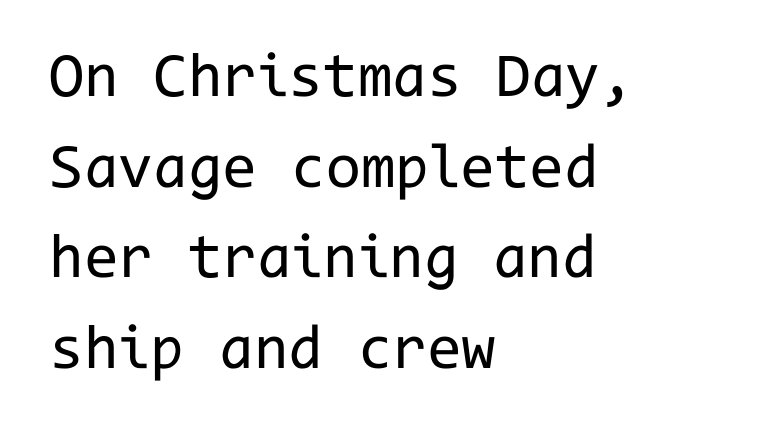
The image shows 63 px regular-weight sans-serif type, upright, monospaced; set left-aligned, normal line spacing (1.44x), normal letter spacing, not underlined; low stroke contrast and a medium x-height.
